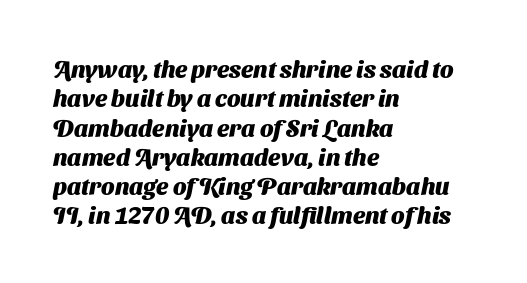
Left-aligned paragraph, ragged on the right. This is heavy type, rendered in bold. Letter spacing: default. The strip under each line holds only bare page.
